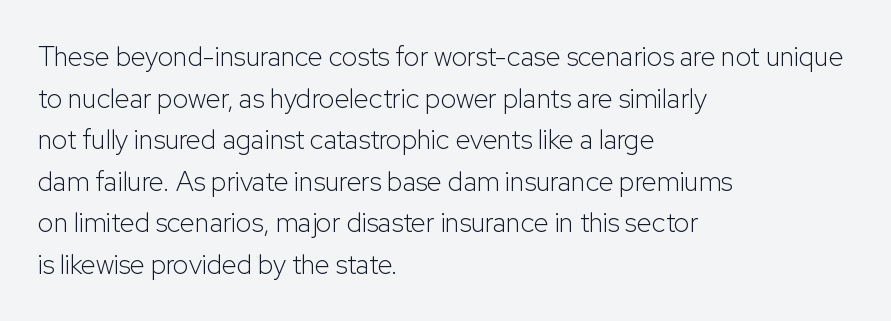
This sample uses an upright cut, with every glyph sitting square on the baseline. Lines of text with bare space underneath. The setting favours the left margin, as ordinary paragraphs usually do. Leading: standard. The typesetting does not lean heavy: it is not bold. You could call the tracking neutral — neither tight nor loose.
